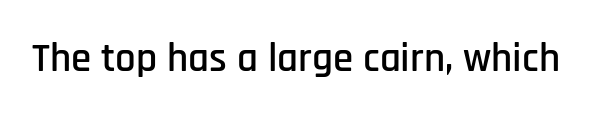
Between one letter and the next there's only the usual sliver of space. The rendering shows plain stroke endings on the letterforms — a sans-serif design. Proportional: the letters do not fall into vertical columns. Honestly, there is no underline to notice here at all.
